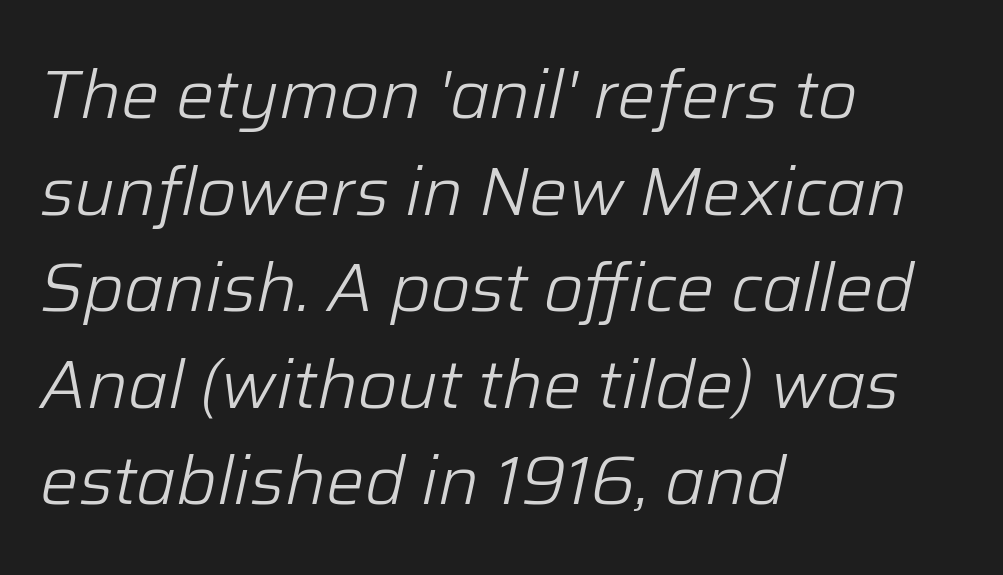
The image shows 68 px light type, italic (leaning right); set left-aligned, normal line spacing (1.42x), normal letter spacing, not underlined; low stroke contrast and a medium x-height.
